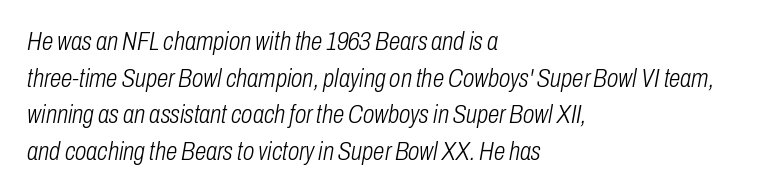
The image shows 26 px text type, italic (leaning right); set left-aligned, normal line spacing (1.41x), normal letter spacing, not underlined.
